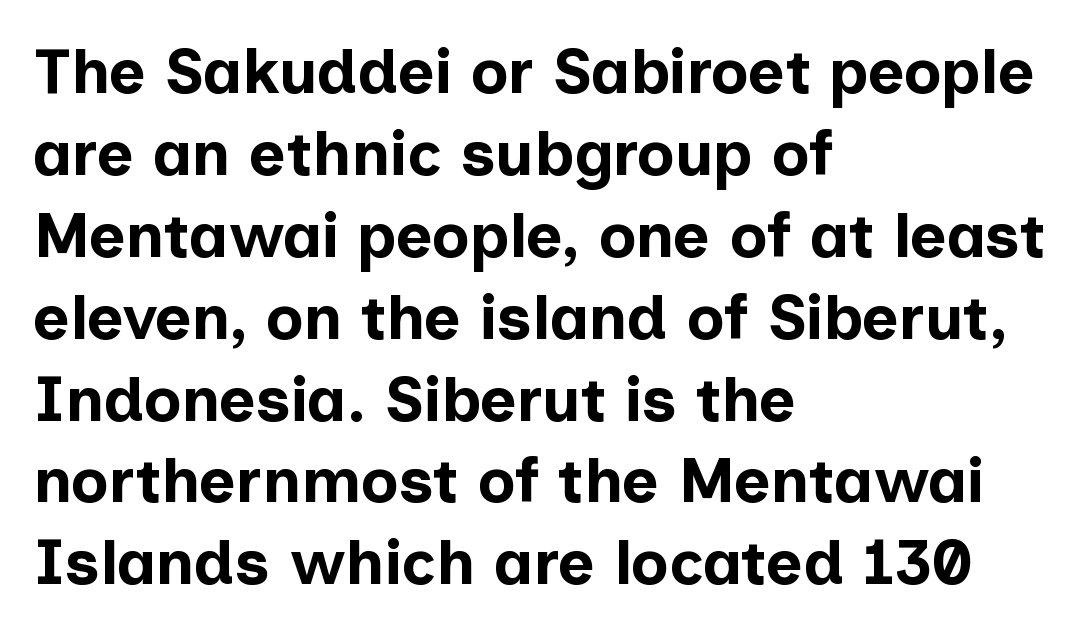
Q: Is the text bold? A: Yes.
Q: Is the text italic (slanted)? A: No, it is upright.
Q: Is the typeface a serif or a sans-serif typeface? A: Sans-serif.
Q: Is the text underlined? A: No.
Q: How is the paragraph aligned? A: Left-aligned.
Q: Is the spacing between letters normal or unusually wide? A: Normal.
Q: Is the spacing between lines tight, normal or loose? A: Normal.
Q: Width (condensed, normal, or wide)? A: Normal.
Q: Stroke contrast? A: Low.
Q: x-height? A: Medium.
Q: Monospaced? A: No.
